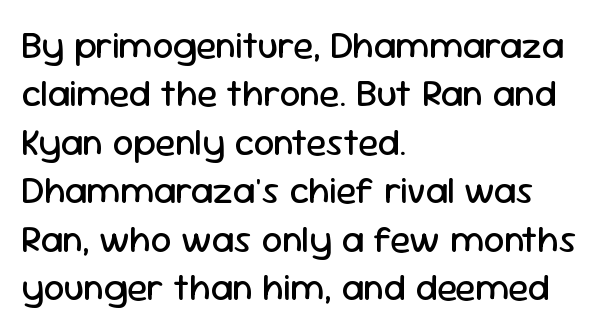
The image shows 37 px regular-weight sans-serif type, upright; set left-aligned, normal line spacing (1.31x), normal letter spacing, not underlined; low stroke contrast and a medium x-height.
